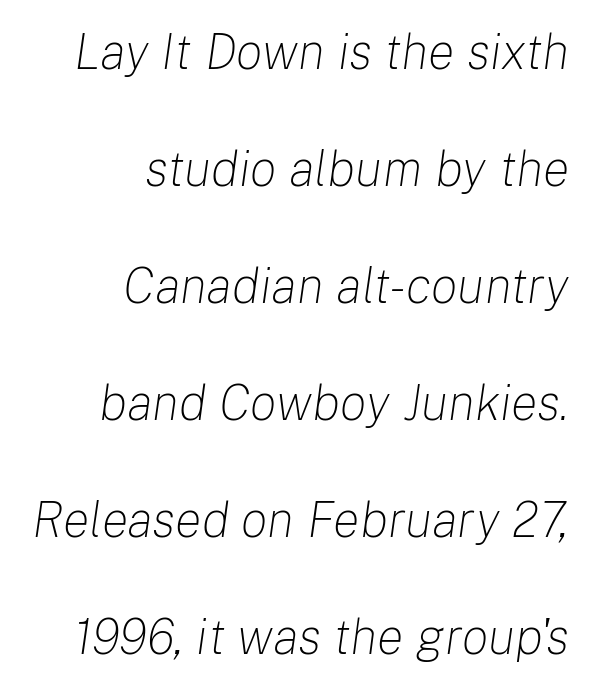
Q: Is the text bold? A: No.
Q: Is the text italic (slanted)? A: Yes, it leans right by about 8 degrees.
Q: Is the text underlined? A: No.
Q: How is the paragraph aligned? A: Right-aligned.
Q: Is the spacing between letters normal or unusually wide? A: Normal.
Q: Is the spacing between lines tight, normal or loose? A: Loose.
Q: Width (condensed, normal, or wide)? A: Normal.
Q: Stroke contrast? A: Low.
Q: x-height? A: Medium.
Q: Monospaced? A: No.
